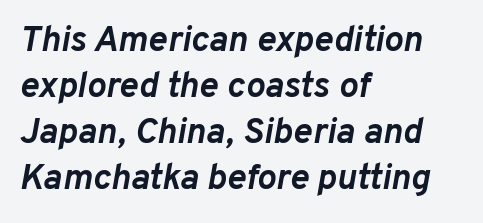
The foot of each line stays bare and open. Each glyph is drawn with heavy, bold strokes. Honestly, the letter spacing is just normal — you wouldn't notice it. This sample keeps an unexceptional amount of space between lines. Reading down the block, your eye returns to a fixed left position each line. Emphasis-style slanted type is in use.
